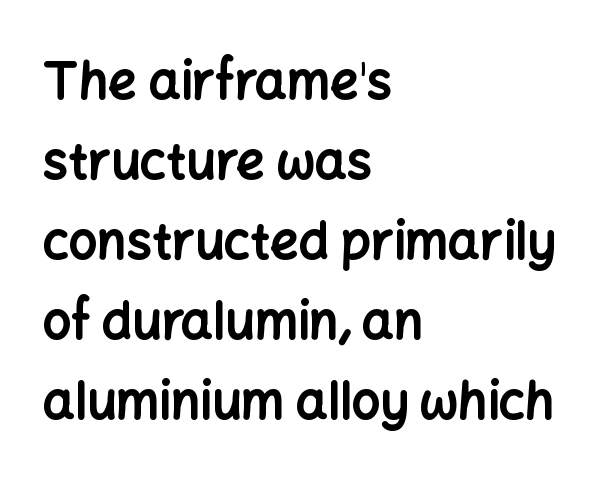
The image shows 50 px bold sans-serif type, upright; set left-aligned, normal line spacing (1.6x), normal letter spacing, not underlined; low stroke contrast and a medium x-height.
